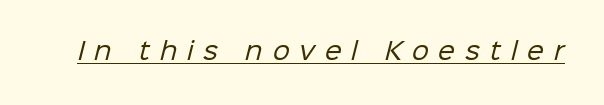
{"bold": "no", "underline": "yes", "letter_spacing": "wide", "letter_spacing_em": 0.41, "glyph_px": 24}
